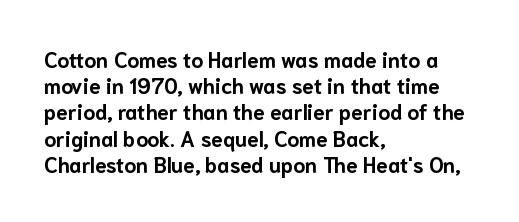
Q: Is the text bold? A: Yes.
Q: Is the text italic (slanted)? A: No, it is upright.
Q: Is the text underlined? A: No.
Q: How is the paragraph aligned? A: Left-aligned.
Q: Is the spacing between letters normal or unusually wide? A: Normal.
Q: Is the spacing between lines tight, normal or loose? A: Normal.
